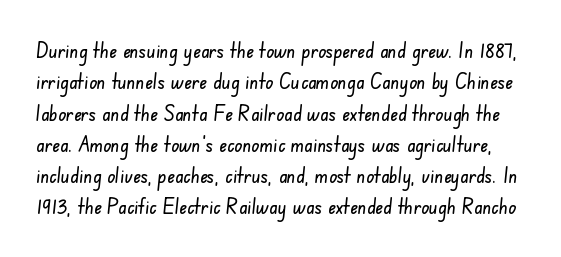
Q: Is the text underlined? A: No.
Q: Is the spacing between letters normal or unusually wide? A: Normal.
Q: Is the spacing between lines tight, normal or loose? A: Normal.
